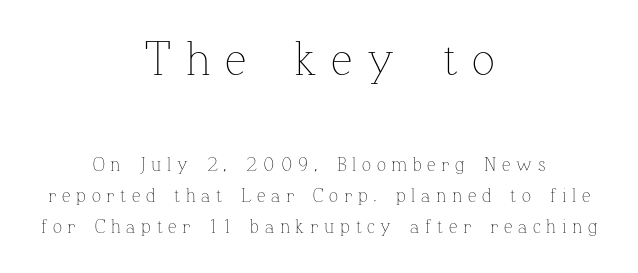
Ordinary non-slanted type is in use. The typeface has the unassuming heft of standard copy or less. The designer left line spacing at the default. Any mark beneath the type? The region is blank.
